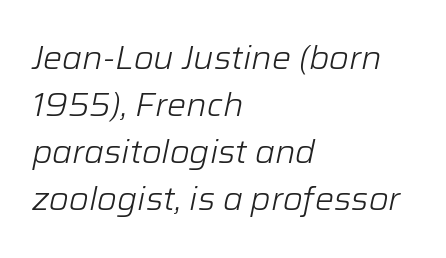
A bare baseline throughout the passage. The setting favours the left margin, as ordinary paragraphs usually do. Regarding leading, the lines here are spaced in the standard way. Nothing heavy about these letters — not bold at all. Caption: standard tracking, unaltered.
